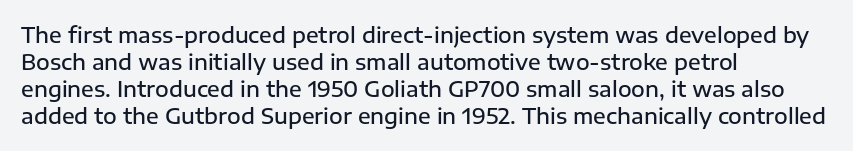
{"italic": "no", "bold": "semi", "underline": "no", "align": "left", "line_spacing": "normal", "line_spacing_ratio": 1.29, "letter_spacing": "normal", "letter_spacing_em": 0.0, "glyph_px": 21}
